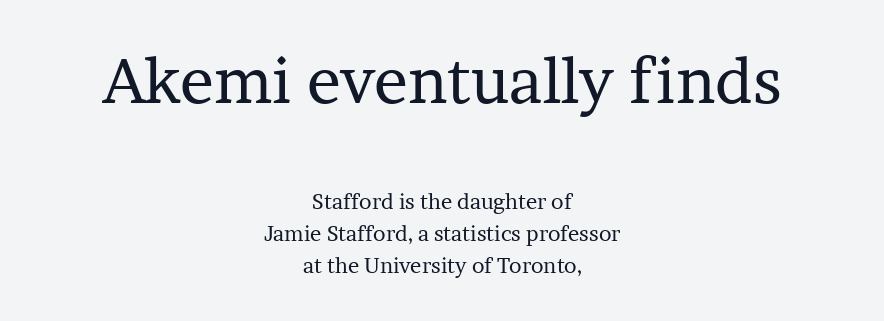
Q: Is the text bold? A: No.
Q: Is the text italic (slanted)? A: No, it is upright.
Q: Is the typeface a serif or a sans-serif typeface? A: Serif.
Q: Is the text underlined? A: No.
Q: How is the paragraph aligned? A: Centered.
Q: Is the spacing between letters normal or unusually wide? A: Normal.
Q: Is the spacing between lines tight, normal or loose? A: Normal.
Q: Which block of text is set in a larger size, the first (top) or the second (bottom)? A: The first (top) one.
Q: Width (condensed, normal, or wide)? A: Normal.
Q: Stroke contrast? A: Low.
Q: x-height? A: Medium.
Q: Monospaced? A: No.
